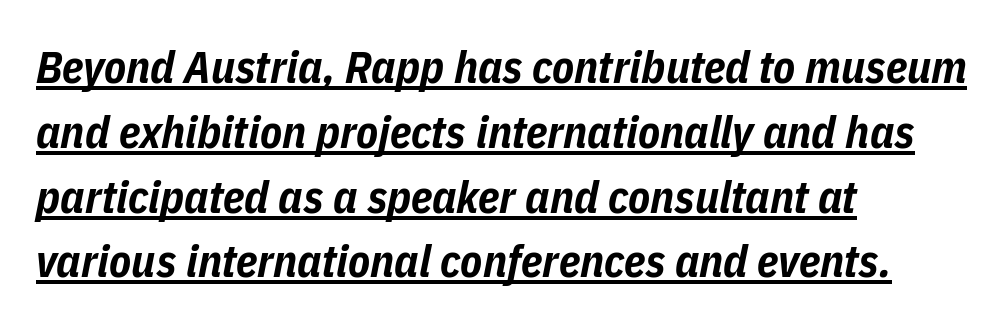
Q: Is the text bold? A: Yes.
Q: Is the text italic (slanted)? A: Yes, it leans right by about 11 degrees.
Q: Is the text underlined? A: Yes.
Q: How is the paragraph aligned? A: Left-aligned.
Q: Is the spacing between letters normal or unusually wide? A: Normal.
Q: Is the spacing between lines tight, normal or loose? A: Normal.
Q: Width (condensed, normal, or wide)? A: Condensed.
Q: Stroke contrast? A: Low.
Q: x-height? A: Medium.
Q: Monospaced? A: No.
